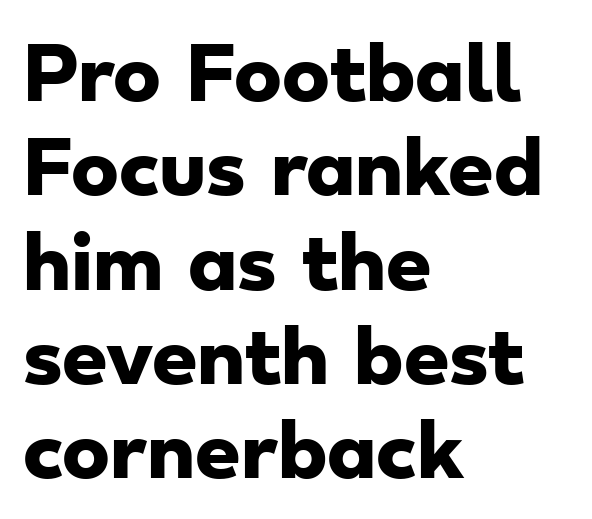
The strip under each line holds only bare page. Think of a printed novel: that variable character pitch is what you see here. The tracking reads as untouched default to a designer's eye. The font family rendered here belongs to the sans-serif group. Successive baselines arrive at the customary interval. A student would call this left alignment; a typographer would say flush left, rag right.
